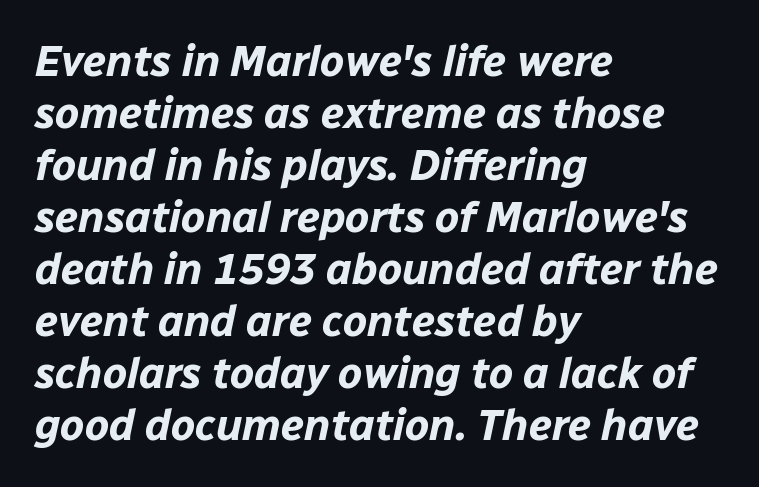
Q: Is the text bold? A: Yes.
Q: Is the text italic (slanted)? A: Yes, it leans right by about 12 degrees.
Q: Is the text underlined? A: No.
Q: How is the paragraph aligned? A: Left-aligned.
Q: Is the spacing between letters normal or unusually wide? A: Normal.
Q: Width (condensed, normal, or wide)? A: Normal.
Q: Stroke contrast? A: Low.
Q: x-height? A: Medium.
Q: Monospaced? A: No.
